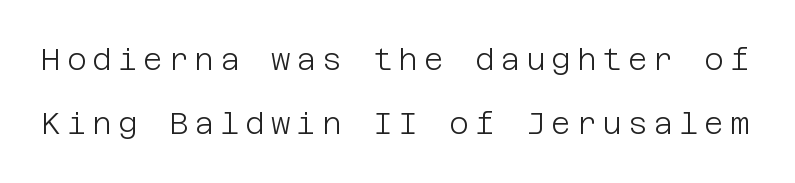
Q: Is the text bold? A: No.
Q: Is the text italic (slanted)? A: No, it is upright.
Q: Is the typeface a serif or a sans-serif typeface? A: Sans-serif.
Q: Is the text underlined? A: No.
Q: Is the spacing between letters normal or unusually wide? A: Unusually wide.
Q: Is the spacing between lines tight, normal or loose? A: Loose.
Q: Width (condensed, normal, or wide)? A: Normal.
Q: Stroke contrast? A: Low.
Q: x-height? A: Large.
